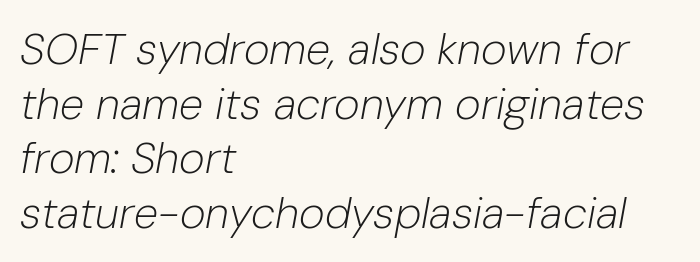
The image shows 44 px light type, italic (leaning right); set left-aligned, line spacing 1.24x, normal letter spacing, not underlined; low stroke contrast and a medium x-height.
